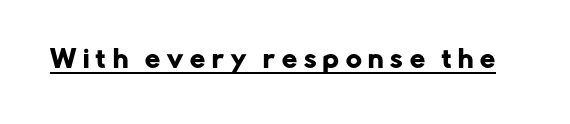
Inter-character spacing is expanded well beyond the font's built-in metrics. The letters stand straight up with perfectly vertical stems. These characters rest on top of a visible drawn line.
